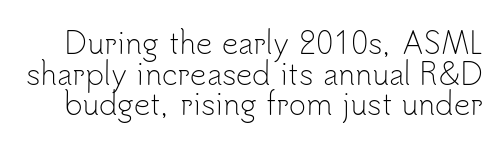
Q: Is the text bold? A: No.
Q: Is the text italic (slanted)? A: No, it is upright.
Q: Is the typeface a serif or a sans-serif typeface? A: Sans-serif.
Q: Is the text underlined? A: No.
Q: Is the spacing between letters normal or unusually wide? A: Normal.
Q: Is the spacing between lines tight, normal or loose? A: Tight.
Q: Width (condensed, normal, or wide)? A: Normal.
Q: Stroke contrast? A: Low.
Q: x-height? A: Small.
Q: Monospaced? A: No.
